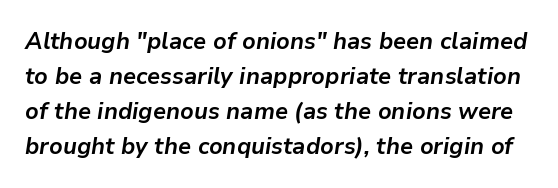
Q: Is the text bold? A: Yes.
Q: Is the text italic (slanted)? A: Yes, it leans right by about 9 degrees.
Q: Is the text underlined? A: No.
Q: Is the spacing between letters normal or unusually wide? A: Normal.
Q: Is the spacing between lines tight, normal or loose? A: Normal.
